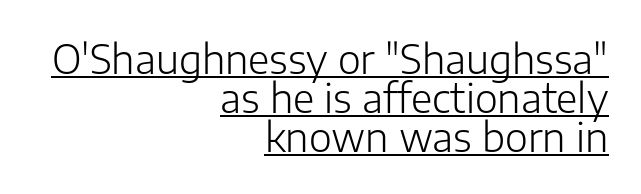
The image shows 39 px light sans-serif type, upright; set right-aligned, tight line spacing (1.0x), normal letter spacing, underlined; low stroke contrast and a medium x-height.
